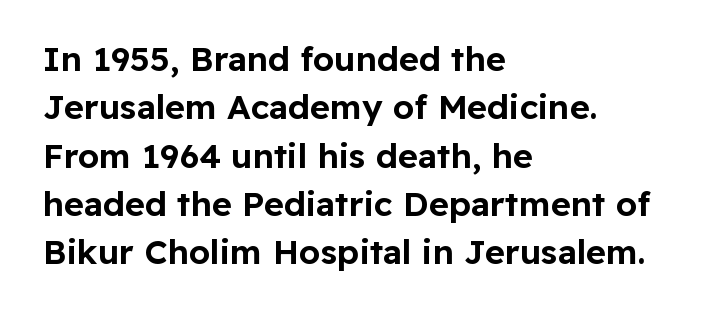
{"serif": "no", "italic": "no", "width": "normal", "stroke_contrast": "low", "x_height": "medium", "monospaced": "no", "underline": "no", "align": "left", "line_spacing": "normal", "line_spacing_ratio": 1.42, "letter_spacing": "normal", "letter_spacing_em": 0.0, "glyph_px": 34}
